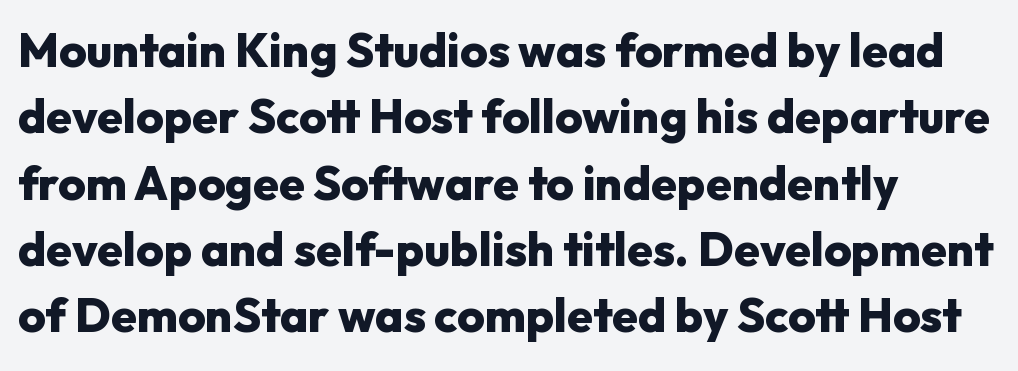
Q: Is the text bold? A: Yes.
Q: Is the text italic (slanted)? A: No, it is upright.
Q: Is the typeface a serif or a sans-serif typeface? A: Sans-serif.
Q: Is the text underlined? A: No.
Q: How is the paragraph aligned? A: Left-aligned.
Q: Is the spacing between letters normal or unusually wide? A: Normal.
Q: Is the spacing between lines tight, normal or loose? A: Normal.
Q: Width (condensed, normal, or wide)? A: Normal.
Q: Stroke contrast? A: Low.
Q: x-height? A: Medium.
Q: Monospaced? A: No.
